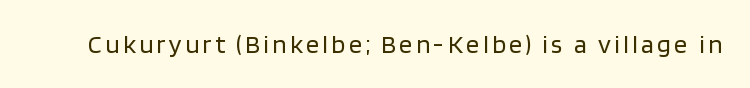
{"italic": "no", "bold": "no", "underline": "no", "glyph_px": 26}
